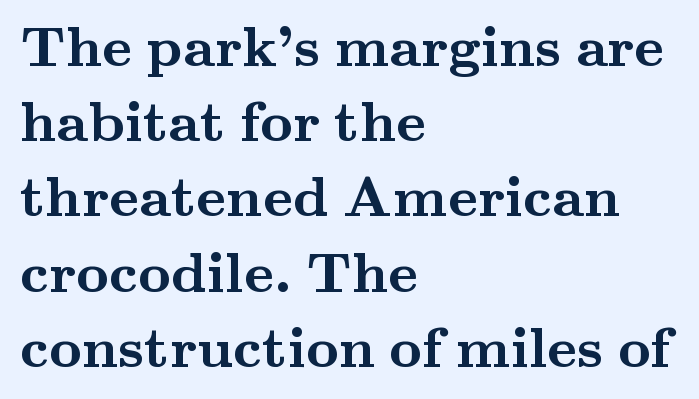
The image shows 57 px semibold, wide serif type, upright; set left-aligned, normal line spacing (1.32x), normal letter spacing, not underlined; medium stroke contrast and a small x-height.
